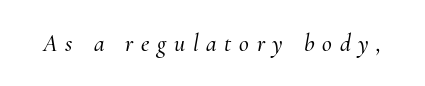
Descender tails drop into unmarked territory. Slant detected: the letters are inclined. Between one letter and the next there's a generous, obvious gap.
